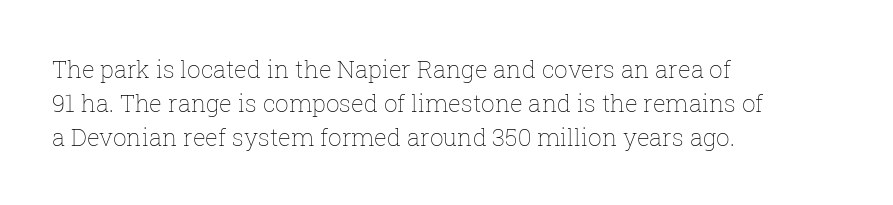
{"italic": "no", "bold": "no", "underline": "no", "align": "left", "line_spacing": "normal", "line_spacing_ratio": 1.41, "letter_spacing": "normal", "letter_spacing_em": 0.0, "glyph_px": 24}
